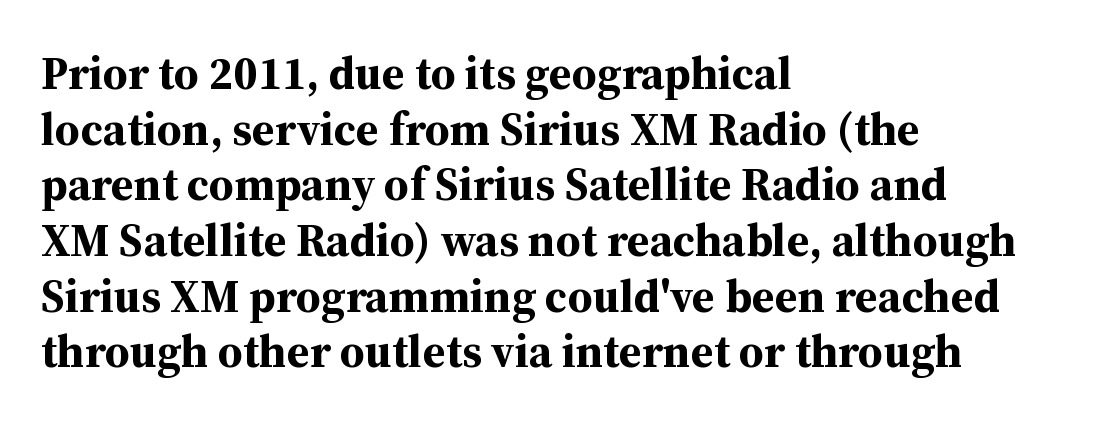
Horizontally, the lines are justified to the leading edge only. Proportional: the letters do not fall into vertical columns. Descenders are the only things crossing below the line. Between one letter and the next there's only the usual sliver of space. Set as a true bold cut, around the 700 mark.
